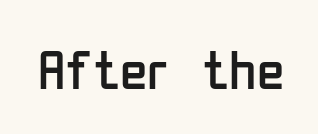
The image shows 56 px regular-weight, condensed sans-serif type, upright; set normal letter spacing, not underlined; low stroke contrast and a medium x-height.
